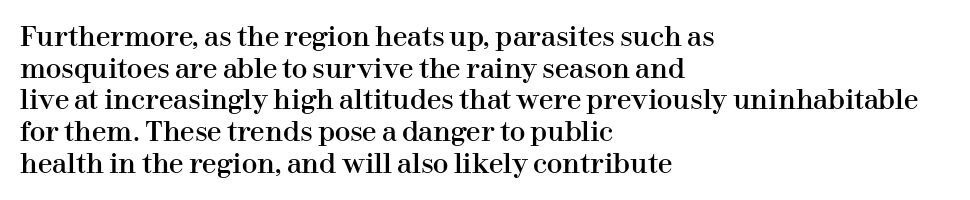
The image shows 26 px text type, upright; set left-aligned, line spacing 1.22x, normal letter spacing, not underlined.
